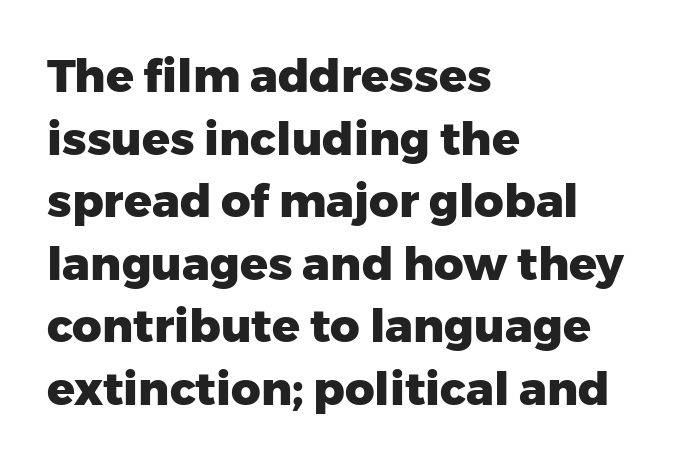
In terms of letterspacing, this is plain default setting. Students, this is bold: see how much ink each stroke carries. Descender tails drop into unmarked territory. This sample keeps an unexceptional amount of space between lines. In terms of letterform style, serifs are entirely absent. The passage is arranged the way most books set body copy — flush left.
